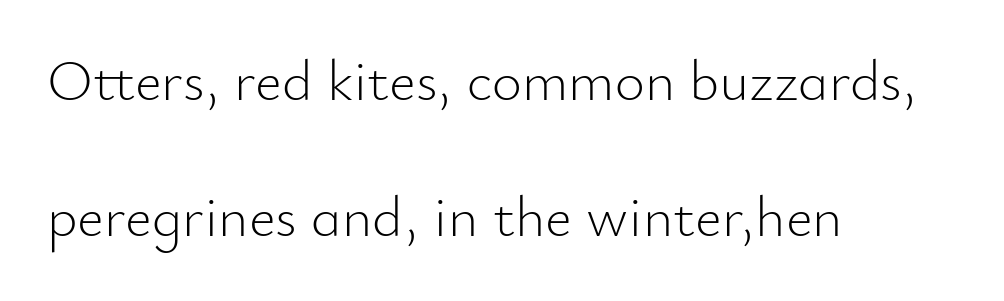
Q: Is the text bold? A: No.
Q: Is the text italic (slanted)? A: No, it is upright.
Q: Is the typeface a serif or a sans-serif typeface? A: Sans-serif.
Q: Is the text underlined? A: No.
Q: How is the paragraph aligned? A: Left-aligned.
Q: Is the spacing between letters normal or unusually wide? A: Normal.
Q: Is the spacing between lines tight, normal or loose? A: Loose.
Q: Width (condensed, normal, or wide)? A: Normal.
Q: Stroke contrast? A: Low.
Q: x-height? A: Small.
Q: Monospaced? A: No.
